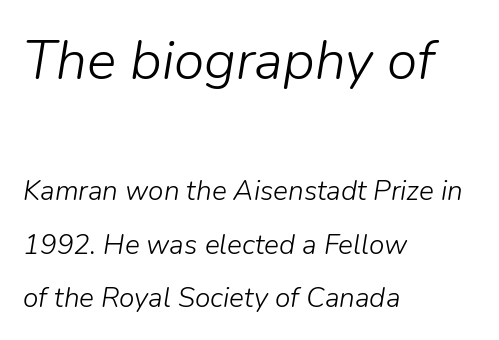
Alignment: flush left. Varying glyph widths throughout — classic text-font behaviour. Yep, that's italic — everything's leaning. The gap between lines stays unmarked.
